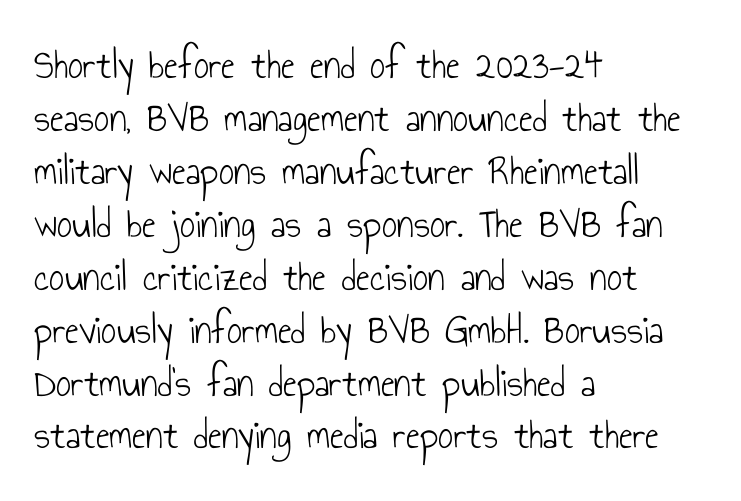
No feet cap the strokes, marking this as sans-serif type. Here the glyphs are tracked normally, forming tight word shapes. Quick note: interline space is typical. Posture: vertical. Reading down the block, your eye returns to a fixed left position each line. The foot of each line stays bare and open.
